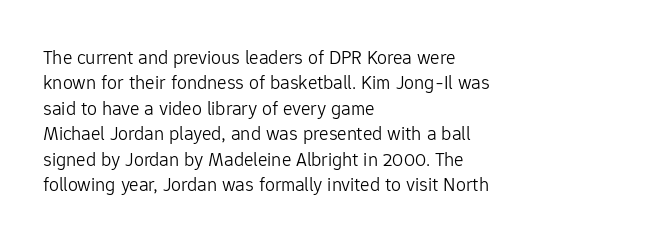
{"italic": "no", "bold": "no", "underline": "no", "align": "left", "line_spacing": "normal", "line_spacing_ratio": 1.27, "letter_spacing": "normal", "letter_spacing_em": 0.0, "glyph_px": 20}
